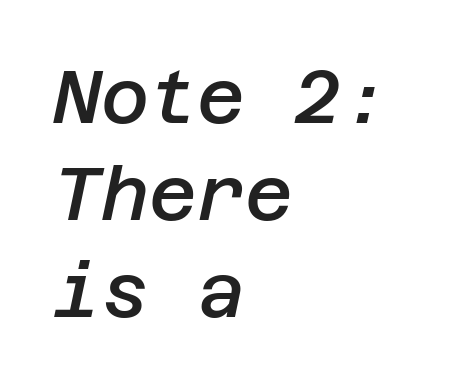
The image shows 74 px semibold type, italic (leaning right); set left-aligned, normal line spacing (1.31x), normal letter spacing, not underlined; low stroke contrast and a large x-height.
